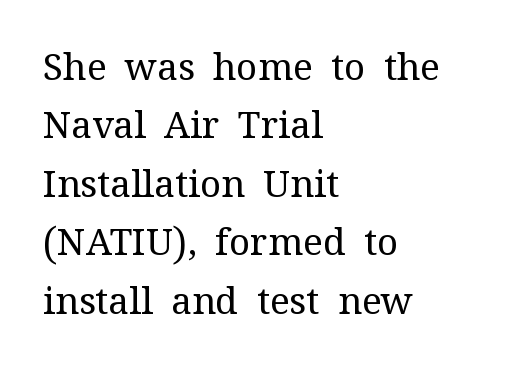
The image shows 37 px regular-weight serif type, upright; set left-aligned, normal line spacing (1.58x), normal letter spacing, not underlined; medium stroke contrast and a medium x-height.
